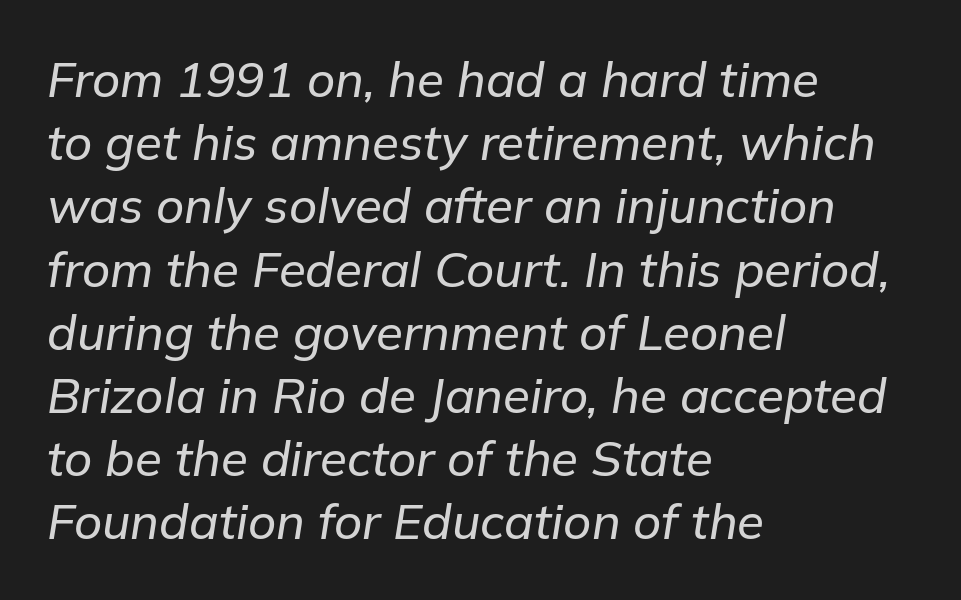
{"italic": "yes", "lean": "right", "slant_degrees": 9, "width": "normal", "stroke_contrast": "low", "x_height": "medium", "monospaced": "no", "underline": "no", "align": "left", "line_spacing": "normal", "line_spacing_ratio": 1.29, "letter_spacing": "normal", "letter_spacing_em": 0.0, "glyph_px": 49}
